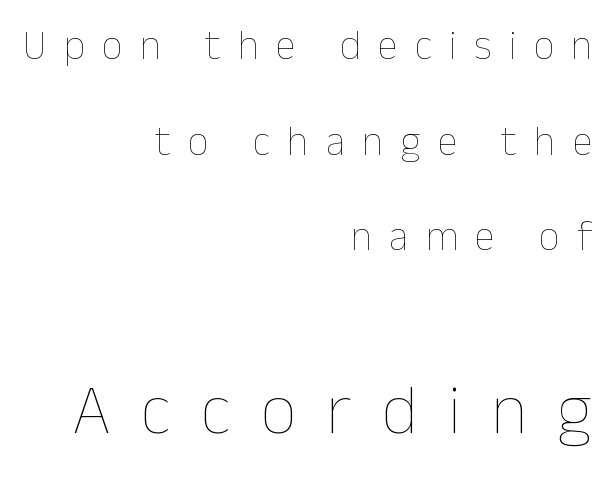
{"italic": "no", "bold": "no", "weight": "thin", "width": "normal", "stroke_contrast": "low", "x_height": "medium", "monospaced": "no", "underline": "no", "align": "right", "line_spacing": "loose", "line_spacing_ratio": 2.33, "letter_spacing": "wide", "letter_spacing_em": 0.42, "larger_block": "second", "size_ratio": 1.73, "glyph_px": 71}
